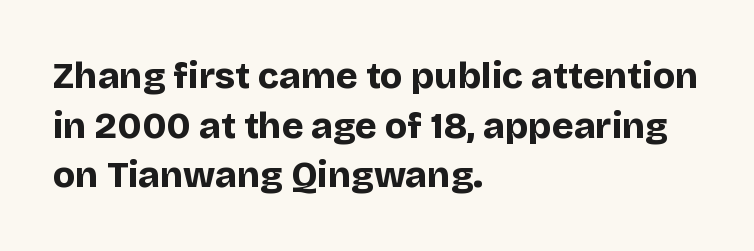
{"serif": "no", "italic": "no", "bold": "yes", "weight": "bold", "width": "normal", "stroke_contrast": "low", "x_height": "large", "monospaced": "no", "underline": "no", "align": "left", "line_spacing": "normal", "line_spacing_ratio": 1.34, "letter_spacing": "normal", "letter_spacing_em": 0.0, "glyph_px": 37}
